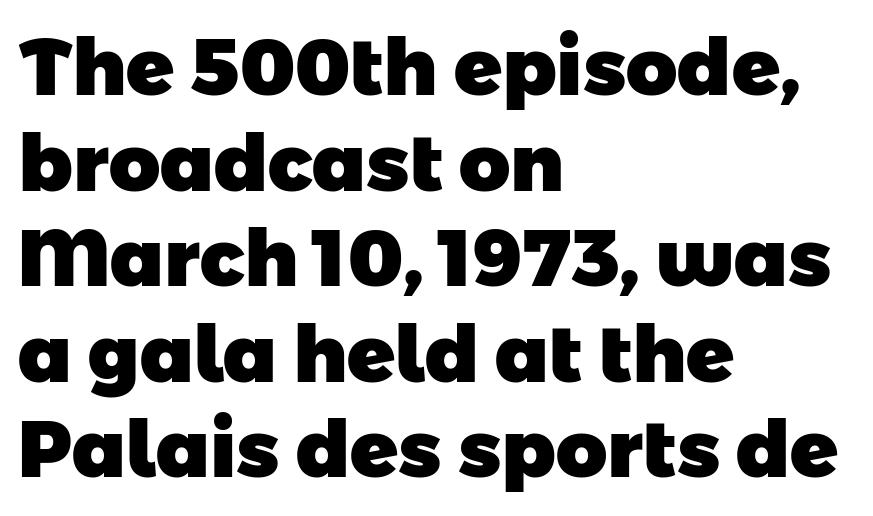
Looks like regular typesetting: each glyph gets only the width it needs. The rendering uses a bold face; every stroke is thick and dark. A typesetter would label this face a sans. Nobody drew a line under any word here.
